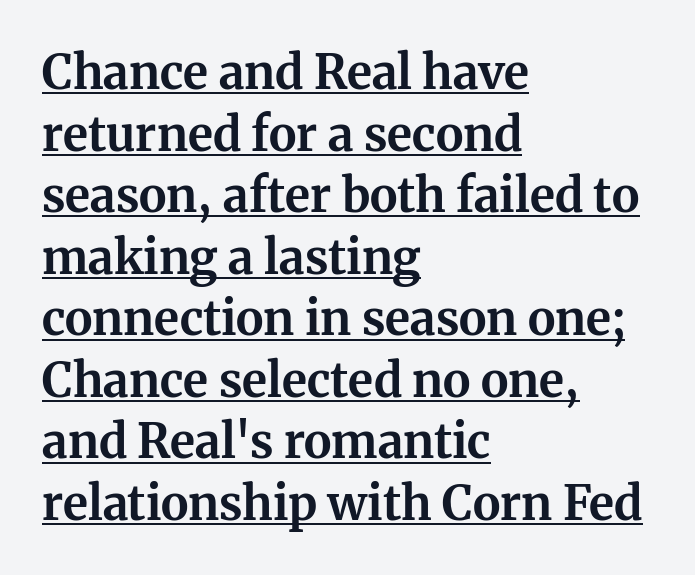
Q: Is the text bold? A: Yes.
Q: Is the text italic (slanted)? A: No, it is upright.
Q: Is the typeface a serif or a sans-serif typeface? A: Serif.
Q: Is the text underlined? A: Yes.
Q: How is the paragraph aligned? A: Left-aligned.
Q: Is the spacing between letters normal or unusually wide? A: Normal.
Q: Is the spacing between lines tight, normal or loose? A: Normal.
Q: Width (condensed, normal, or wide)? A: Normal.
Q: Stroke contrast? A: Medium.
Q: x-height? A: Medium.
Q: Monospaced? A: No.
